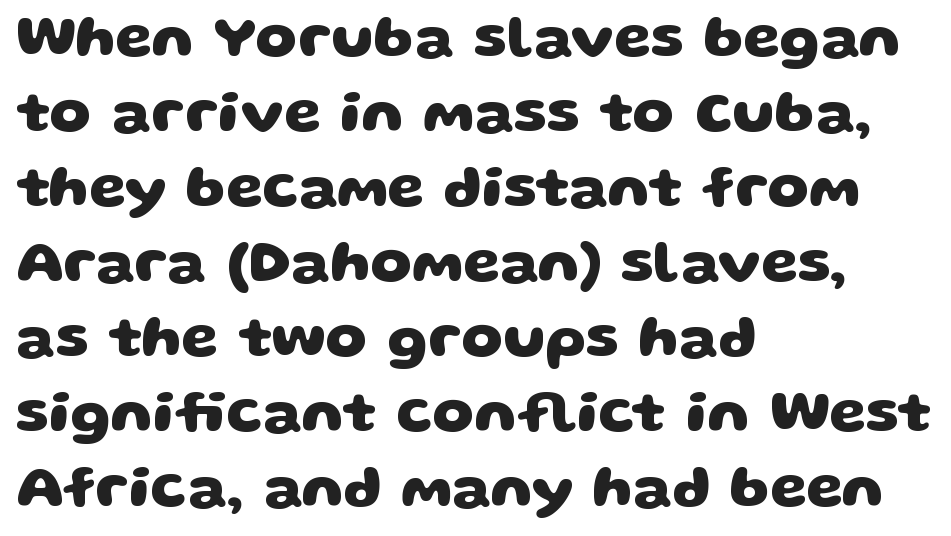
{"serif": "no", "bold": "yes", "weight": "heavy", "width": "wide", "stroke_contrast": "low", "x_height": "large", "monospaced": "no", "underline": "no", "align": "left", "line_spacing": "normal", "line_spacing_ratio": 1.27, "letter_spacing": "normal", "letter_spacing_em": 0.0, "glyph_px": 59}
